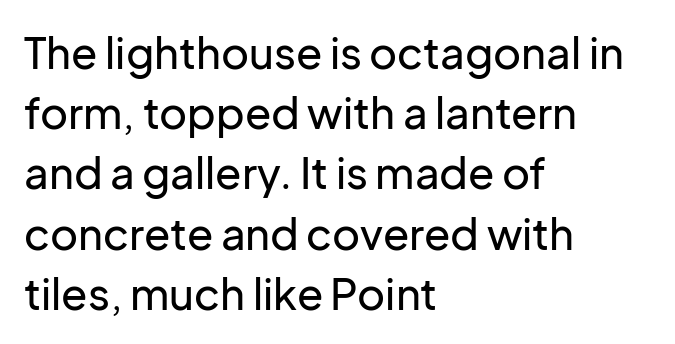
The image shows 43 px sans-serif type, upright; set left-aligned, normal line spacing (1.4x), normal letter spacing, not underlined; low stroke contrast and a medium x-height.
